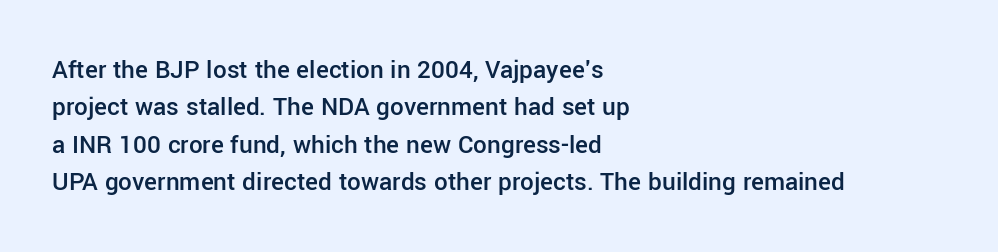
Q: Is the text bold? A: Semi-bold.
Q: Is the text italic (slanted)? A: No, it is upright.
Q: Is the text underlined? A: No.
Q: How is the paragraph aligned? A: Left-aligned.
Q: Is the spacing between letters normal or unusually wide? A: Normal.
Q: Is the spacing between lines tight, normal or loose? A: Normal.
